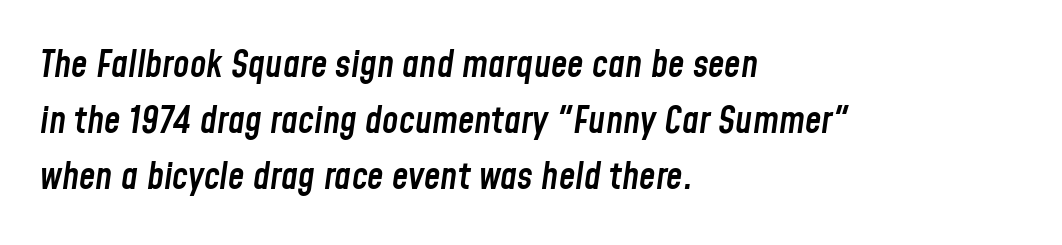
Typesetter's note: demi weight, one step under bold. Posture: slanted. Looks like regular typesetting: each glyph gets only the width it needs. The designer left line spacing at the default. Rule under the text: the space is simply empty.
